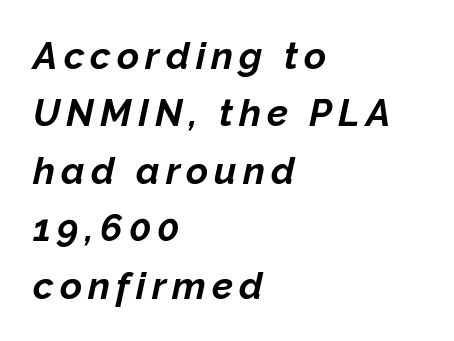
{"italic": "yes", "lean": "right", "slant_degrees": 12, "bold": "yes", "weight": "bold", "width": "normal", "stroke_contrast": "low", "x_height": "medium", "monospaced": "no", "underline": "no", "align": "left", "line_spacing": "normal", "line_spacing_ratio": 1.51, "glyph_px": 38}
